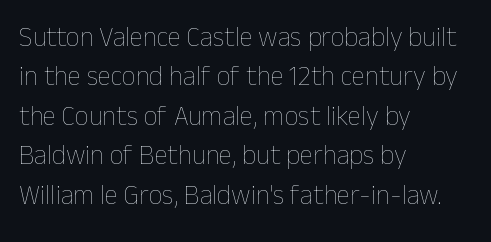
{"italic": "no", "bold": "no", "underline": "no", "align": "left", "line_spacing": "normal", "line_spacing_ratio": 1.46, "letter_spacing": "normal", "letter_spacing_em": 0.0, "glyph_px": 27}
